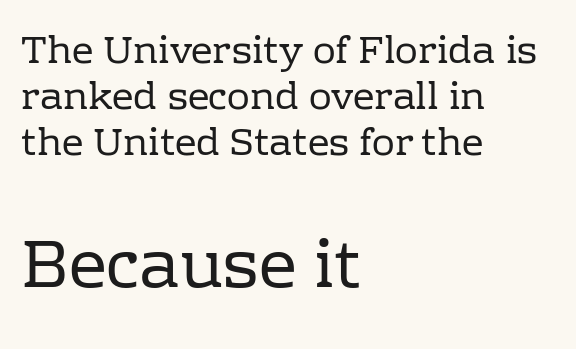
{"serif": "yes", "italic": "no", "bold": "no", "weight": "regular", "width": "normal", "stroke_contrast": "low", "x_height": "medium", "monospaced": "no", "underline": "no", "align": "left", "line_spacing_ratio": 1.21, "letter_spacing": "normal", "letter_spacing_em": 0.0, "larger_block": "second", "size_ratio": 1.76, "glyph_px": 67}
